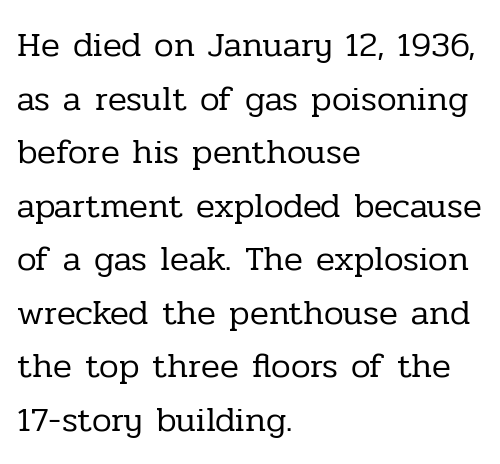
The image shows 35 px regular-weight serif type, upright; set left-aligned, normal line spacing (1.53x), normal letter spacing, not underlined; low stroke contrast and a medium x-height.
